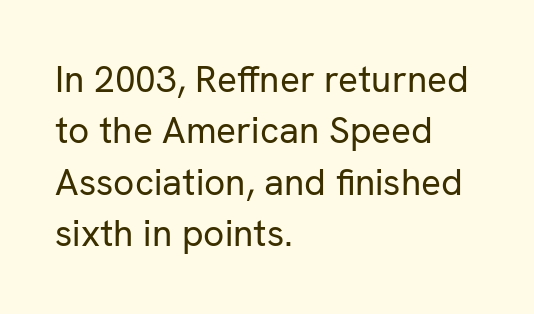
The image shows 37 px regular-weight sans-serif type, upright; set left-aligned, normal line spacing (1.39x), normal letter spacing, not underlined; low stroke contrast and a medium x-height.
